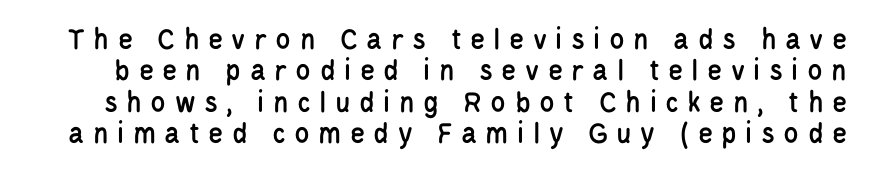
{"serif": "no", "italic": "no", "width": "condensed", "stroke_contrast": "low", "x_height": "large", "monospaced": "no", "underline": "no", "line_spacing": "tight", "line_spacing_ratio": 1.01, "letter_spacing": "wide", "letter_spacing_em": 0.27, "glyph_px": 31}
